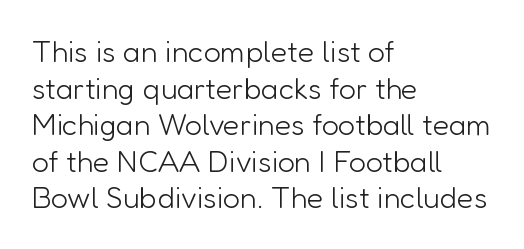
Classification — sans serif. Each letter keeps its own natural width here, so spacing adapts to shape. Check under the words: just untouched page. Observe the ordinary spacing: letters are neighbours, not strangers. This sample uses an upright cut, with every glyph sitting square on the baseline.
